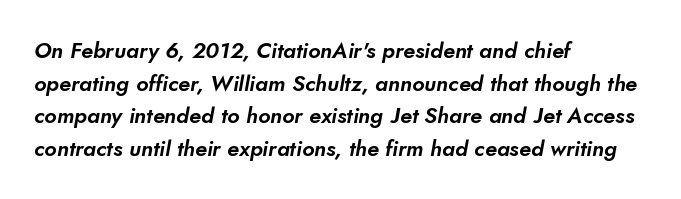
This sample is left-justified, so line endings fall wherever the words run out. Glyph-to-glyph distance matches everyday printed text. Each row of text sits above clean, open space. The space between consecutive lines is moderate.
